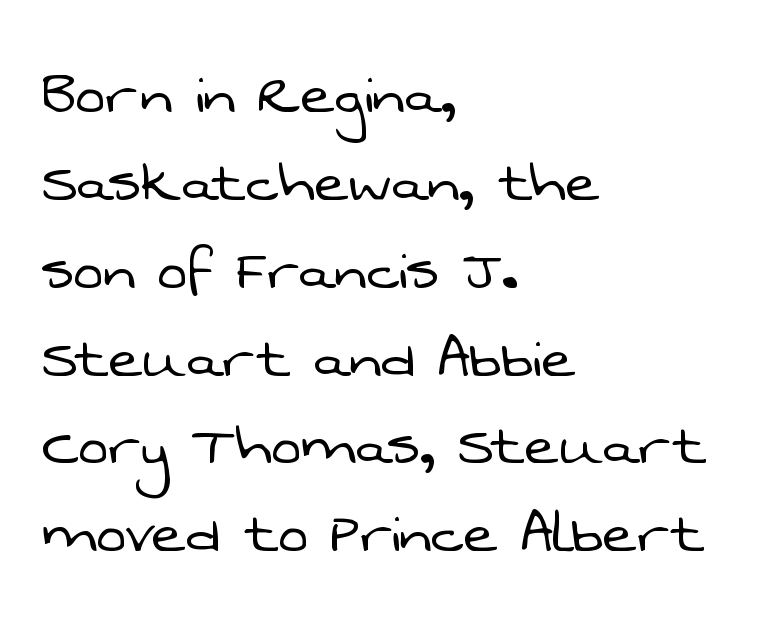
Spacing verdict: proportional, widths tailored to each character. Stroke mass is kept to a normal reading level or below. Nope, no serifs anywhere on these letters. Visually the block forms a straight wall on the left and a jagged coastline on the right. How are the letters spaced? Ordinarily, with no added tracking. Descenders hang freely into open space.
